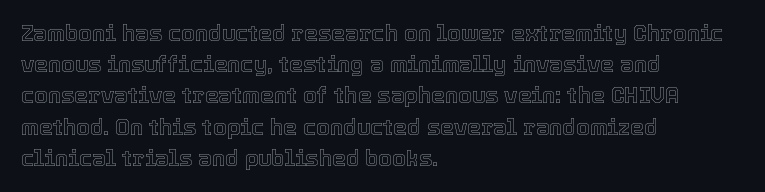
Q: Is the text italic (slanted)? A: No, it is upright.
Q: Is the text underlined? A: No.
Q: How is the paragraph aligned? A: Left-aligned.
Q: Is the spacing between letters normal or unusually wide? A: Normal.
Q: Is the spacing between lines tight, normal or loose? A: Normal.
